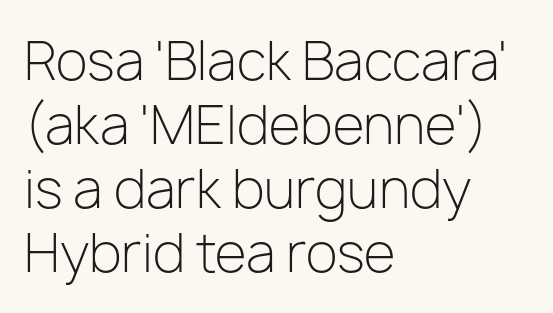
The image shows 52 px light sans-serif type, upright; set left-aligned, line spacing 1.23x, normal letter spacing, not underlined; low stroke contrast and a medium x-height.
